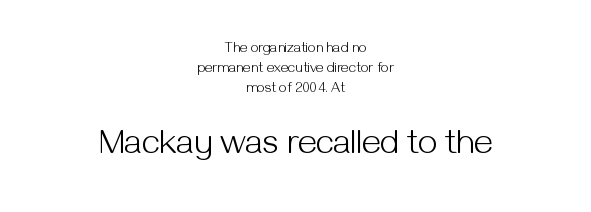
The image shows 34 px light sans-serif type, upright; set centered, normal line spacing (1.43x), normal letter spacing, not underlined; the second (bottom) block is 2.43x larger; medium stroke contrast and a medium x-height.
